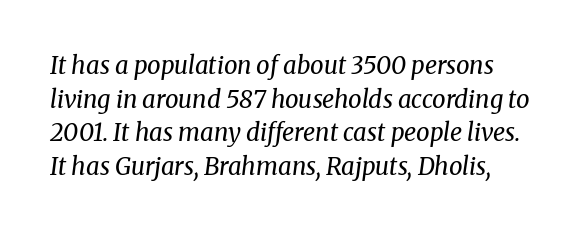
Compared with typical body copy, the letter spacing here is the same. The face looks like a standard text weight, possibly lighter. The font's italic variant was chosen for this text. Quick note: underline off. Compared with typical paragraphs, the rows here are spaced about the same.
